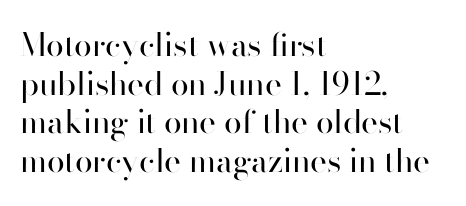
The space directly below the letters is spotless. This rendering employs a face without finishing strokes, i.e., a sans-serif. Every row of glyphs begins at an identical x-position on the left. Italic: no, the glyphs are upright roman. In terms of letterspacing, this is plain default setting. Proportional: the letters do not fall into vertical columns.
